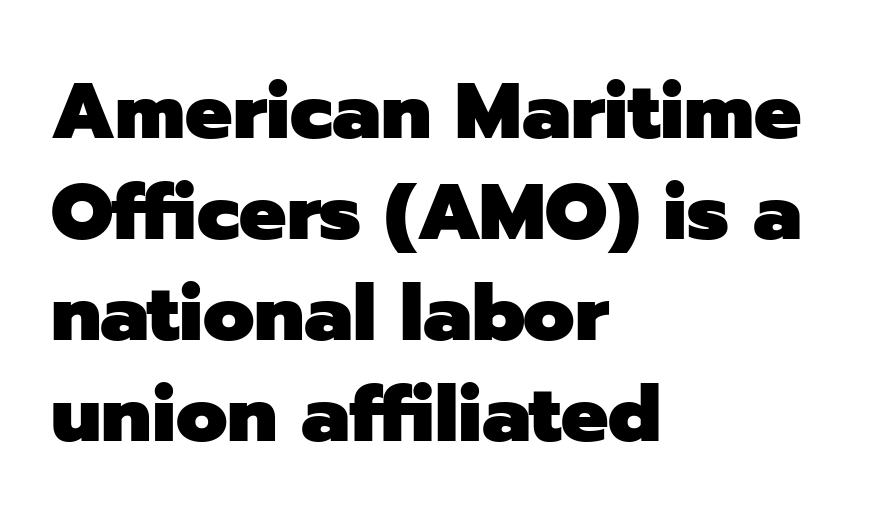
The image shows 79 px heavy sans-serif type, upright; set left-aligned, normal line spacing (1.28x), normal letter spacing, not underlined; low stroke contrast and a medium x-height.
